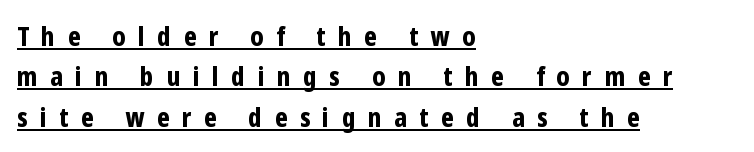
Q: Is the text bold? A: Yes.
Q: Is the text italic (slanted)? A: No, it is upright.
Q: Is the text underlined? A: Yes.
Q: How is the paragraph aligned? A: Left-aligned.
Q: Is the spacing between letters normal or unusually wide? A: Unusually wide.
Q: Is the spacing between lines tight, normal or loose? A: Normal.
